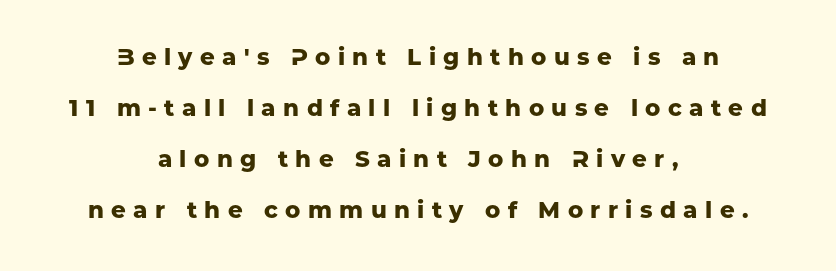
A typesetter would mark this as roman, not italic. Anything drawn beneath the words? Only blank space. The whitespace from short lines is split evenly between both sides. Airy leading. Letter spacing: wide.
